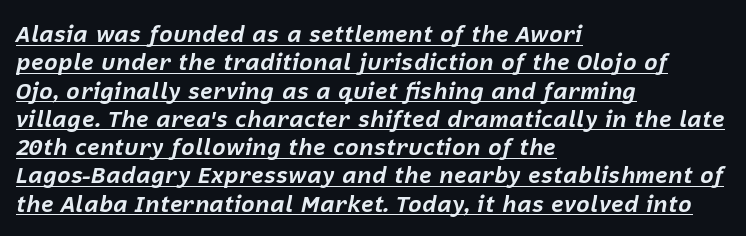
{"italic": "yes", "lean": "right", "slant_degrees": 12, "bold": "yes", "underline": "yes", "align": "left", "line_spacing_ratio": 1.23, "letter_spacing": "normal", "letter_spacing_em": 0.0, "glyph_px": 23}
